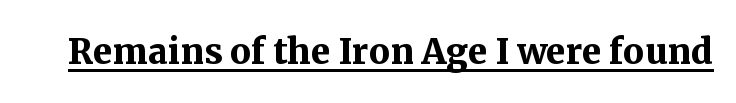
The image shows 47 px semibold serif type, upright; set normal letter spacing, underlined; medium stroke contrast and a medium x-height.
